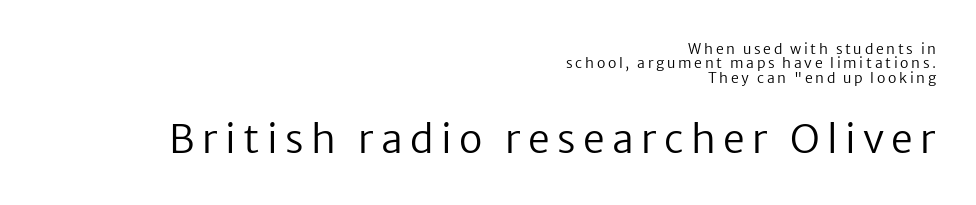
{"serif": "no", "italic": "no", "bold": "no", "weight": "regular", "width": "normal", "stroke_contrast": "low", "x_height": "medium", "monospaced": "no", "underline": "no", "align": "right", "line_spacing": "tight", "line_spacing_ratio": 1.03, "larger_block": "second", "size_ratio": 2.79, "glyph_px": 39}
